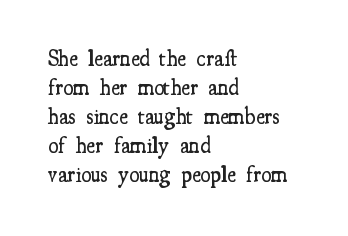
These lines keep a tight, regular rhythm from letter to letter. Horizontally, the lines are justified to the leading edge only. Normally led — the rows are evenly, conventionally spaced. The axis of the letterforms is exactly vertical. Bold? Not quite — semibold, heavier than regular but stopping short.
